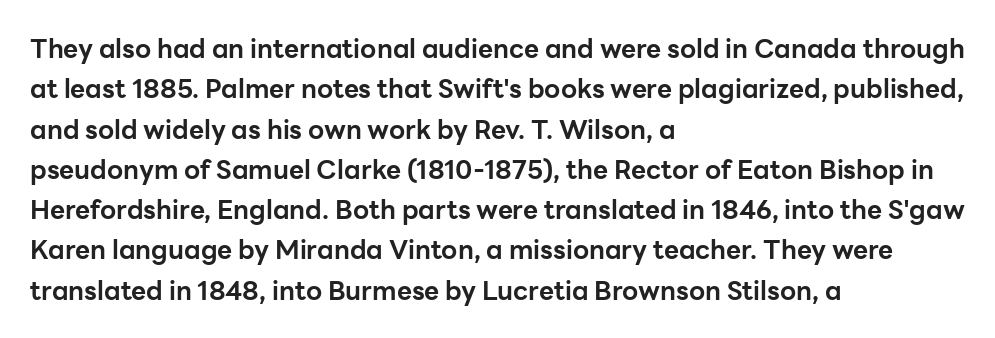
{"italic": "no", "bold": "yes", "underline": "no", "align": "left", "line_spacing": "normal", "line_spacing_ratio": 1.55, "letter_spacing": "normal", "letter_spacing_em": 0.0, "glyph_px": 26}
